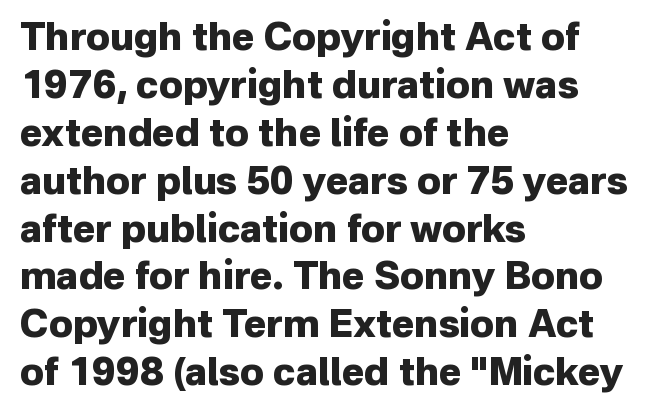
{"serif": "no", "italic": "no", "bold": "yes", "weight": "heavy", "width": "normal", "stroke_contrast": "low", "x_height": "medium", "monospaced": "no", "underline": "no", "align": "left", "line_spacing": "normal", "line_spacing_ratio": 1.26, "letter_spacing": "normal", "letter_spacing_em": 0.0, "glyph_px": 38}
